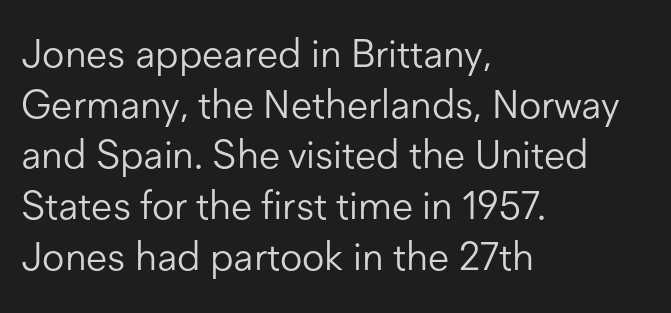
Q: Is the text bold? A: No.
Q: Is the text italic (slanted)? A: No, it is upright.
Q: Is the typeface a serif or a sans-serif typeface? A: Sans-serif.
Q: Is the text underlined? A: No.
Q: How is the paragraph aligned? A: Left-aligned.
Q: Is the spacing between letters normal or unusually wide? A: Normal.
Q: Is the spacing between lines tight, normal or loose? A: Normal.
Q: Width (condensed, normal, or wide)? A: Normal.
Q: Stroke contrast? A: Low.
Q: x-height? A: Medium.
Q: Monospaced? A: No.
